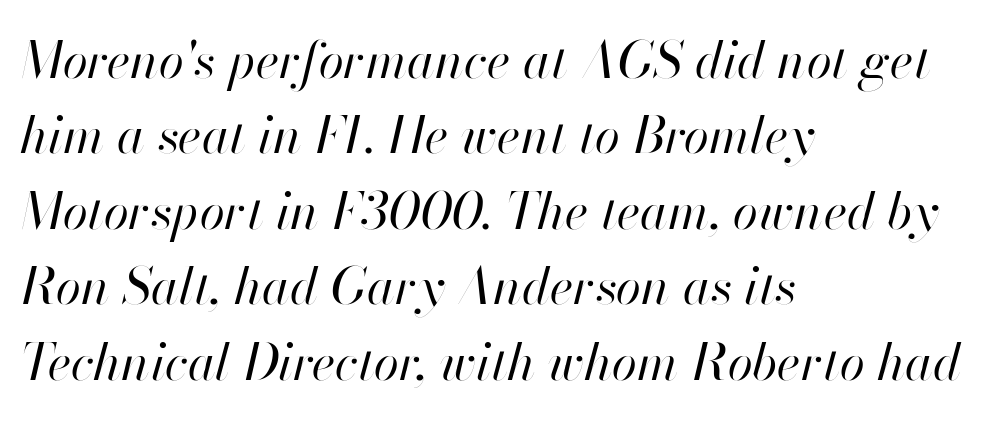
A light-to-regular cut is what we see here. Compared with a centered layout, this one pins lines to the left instead. Each letter keeps its own natural width here, so spacing adapts to shape. Regarding leading, the lines here are spaced in the standard way. The axis of the letterforms is tilted away from vertical. Beneath every word, the page is bare.
